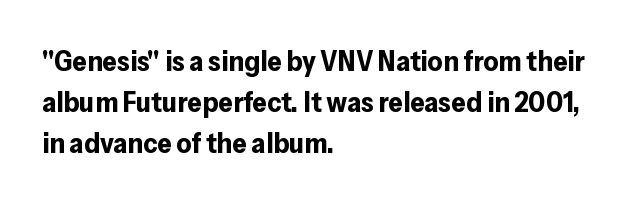
The image shows 29 px bold sans-serif type, upright; set left-aligned, normal line spacing (1.41x), normal letter spacing, not underlined; low stroke contrast and a medium x-height.
